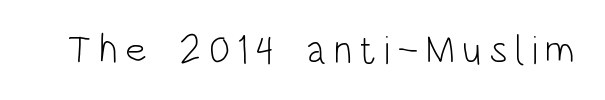
{"serif": "no", "italic": "no", "bold": "no", "weight": "light", "width": "condensed", "stroke_contrast": "low", "x_height": "large", "monospaced": "no", "underline": "no", "glyph_px": 40}
